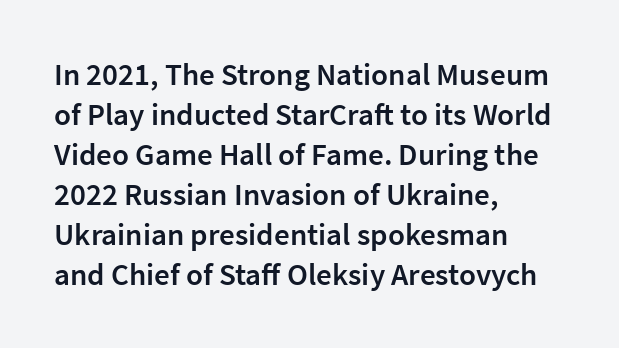
The image shows 31 px semibold sans-serif type, upright; set left-aligned, normal line spacing (1.29x), normal letter spacing, not underlined; low stroke contrast and a medium x-height.
